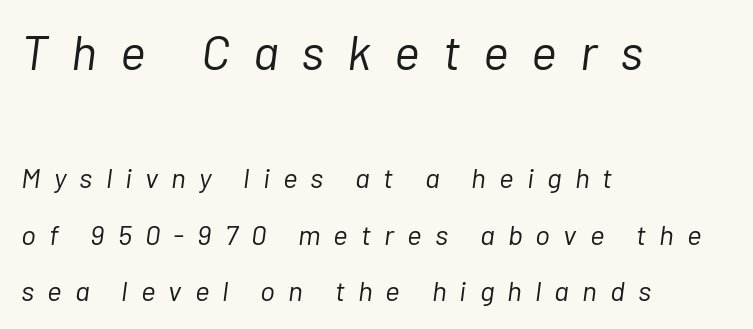
Glyph-to-glyph distance is far greater than everyday printed text. Unbolded letterforms with no extra heft. A typesetter would call this proportional, since set widths differ per character. Line starts are locked; line ends wander. Two sizes are in play, and the larger belongs to the first block. The rendering uses a large line-height, opening up the rows.
